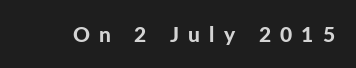
{"italic": "no", "bold": "yes", "underline": "no", "letter_spacing": "wide", "letter_spacing_em": 0.44, "glyph_px": 21}
